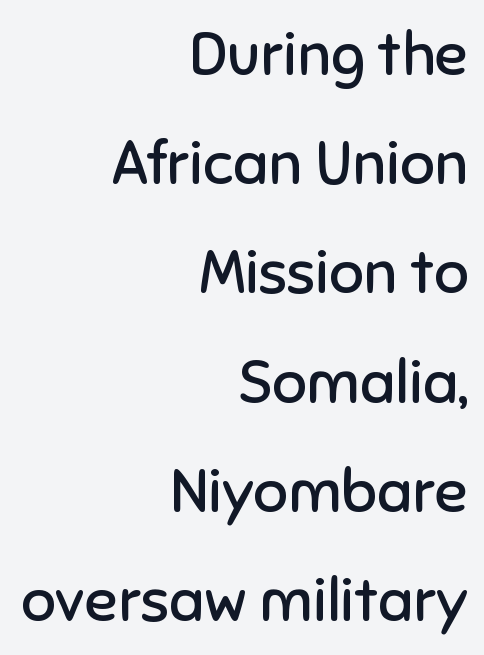
Q: Is the text bold? A: No.
Q: Is the text italic (slanted)? A: No, it is upright.
Q: Is the typeface a serif or a sans-serif typeface? A: Sans-serif.
Q: Is the text underlined? A: No.
Q: How is the paragraph aligned? A: Right-aligned.
Q: Is the spacing between letters normal or unusually wide? A: Normal.
Q: Width (condensed, normal, or wide)? A: Normal.
Q: Stroke contrast? A: Low.
Q: x-height? A: Medium.
Q: Monospaced? A: No.
